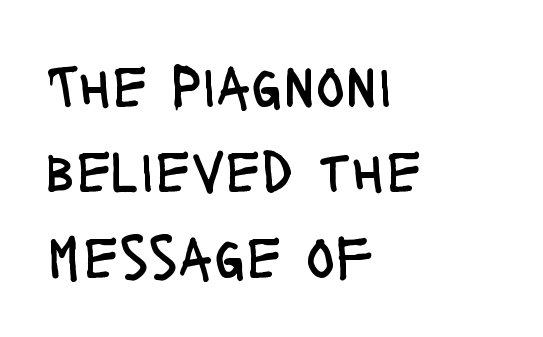
Left-aligned paragraph, ragged on the right. You can tell it's not italic because the verticals are truly vertical. Is the type heavy? It reads as light-to-regular instead. These lines are rendered in a variable-pitch font. What kind of face is this? One without serifs — a sans.
